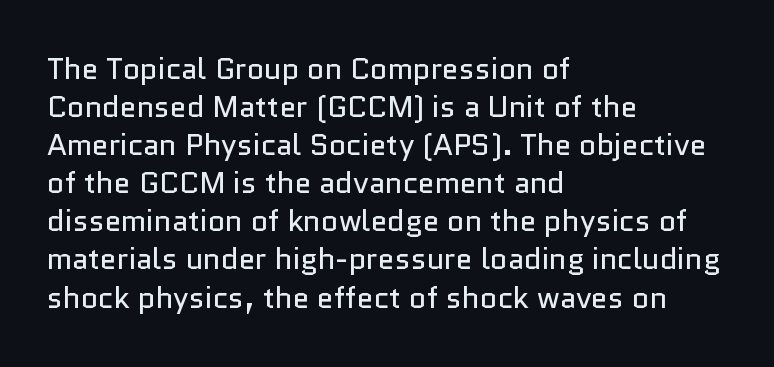
Stems and bowls with no extra thickness — not bold. You could call the tracking neutral — neither tight nor loose. Is this a fixed-width face? No — the glyphs have proportional, varying widths. The font family rendered here belongs to the sans-serif group.
